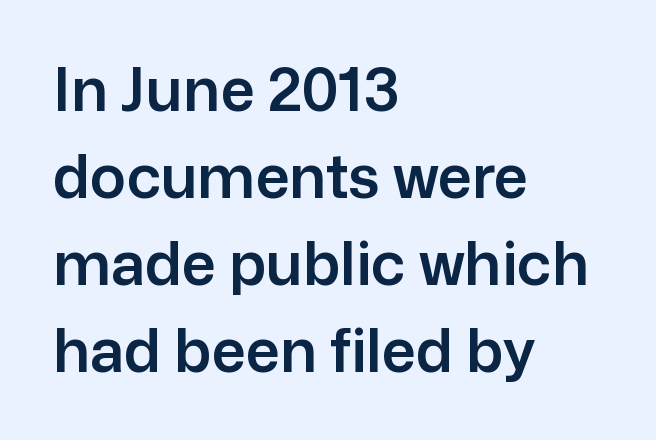
{"serif": "no", "italic": "no", "width": "normal", "stroke_contrast": "low", "x_height": "medium", "monospaced": "no", "underline": "no", "align": "left", "line_spacing": "normal", "line_spacing_ratio": 1.45, "letter_spacing": "normal", "letter_spacing_em": 0.0, "glyph_px": 60}
